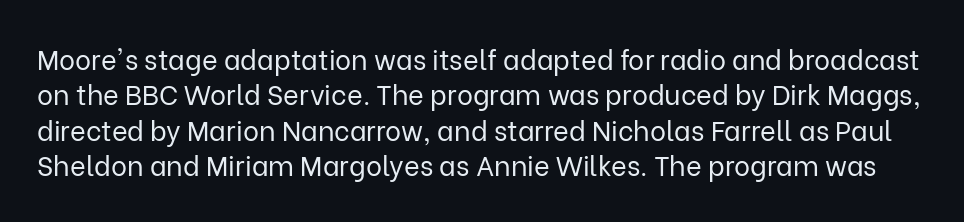
{"italic": "no", "bold": "no", "underline": "no", "line_spacing": "normal", "line_spacing_ratio": 1.31, "letter_spacing": "normal", "letter_spacing_em": 0.0, "glyph_px": 27}
